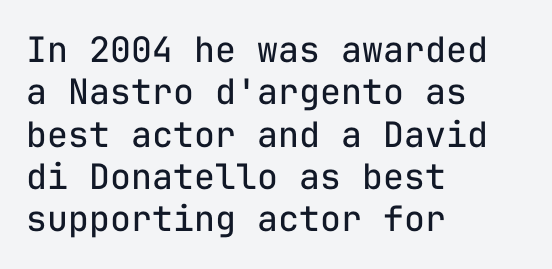
The image shows 35 px regular-weight sans-serif type, upright, monospaced; set left-aligned, line spacing 1.21x, normal letter spacing, not underlined; low stroke contrast and a medium x-height.
